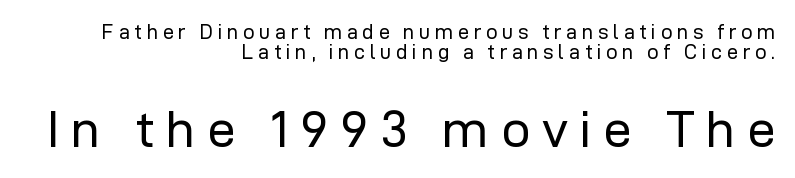
The image shows 51 px regular-weight sans-serif type, upright; set right-aligned, tight line spacing (1.01x), unusually wide letter spacing (+0.23 em), not underlined; the second (bottom) block is 2.55x larger; low stroke contrast and a medium x-height.
